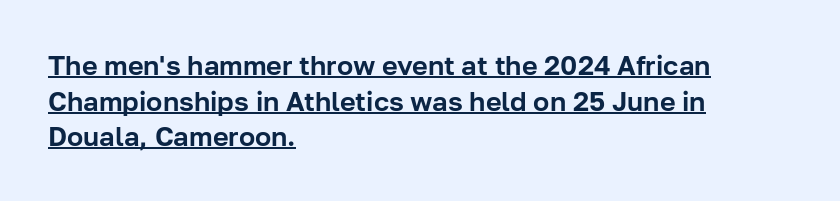
The paragraph shown leans on its left margin. The vertical gap from one line to the next is medium. A rule runs beneath these lines of type. Posture: vertical. You could call the tracking neutral — neither tight nor loose.
